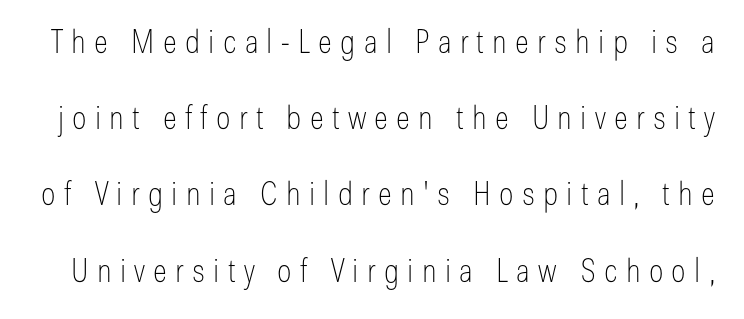
{"serif": "no", "italic": "no", "bold": "no", "weight": "thin", "width": "condensed", "stroke_contrast": "low", "x_height": "medium", "monospaced": "no", "underline": "no", "line_spacing": "loose", "line_spacing_ratio": 2.31, "letter_spacing": "wide", "letter_spacing_em": 0.25, "glyph_px": 33}
